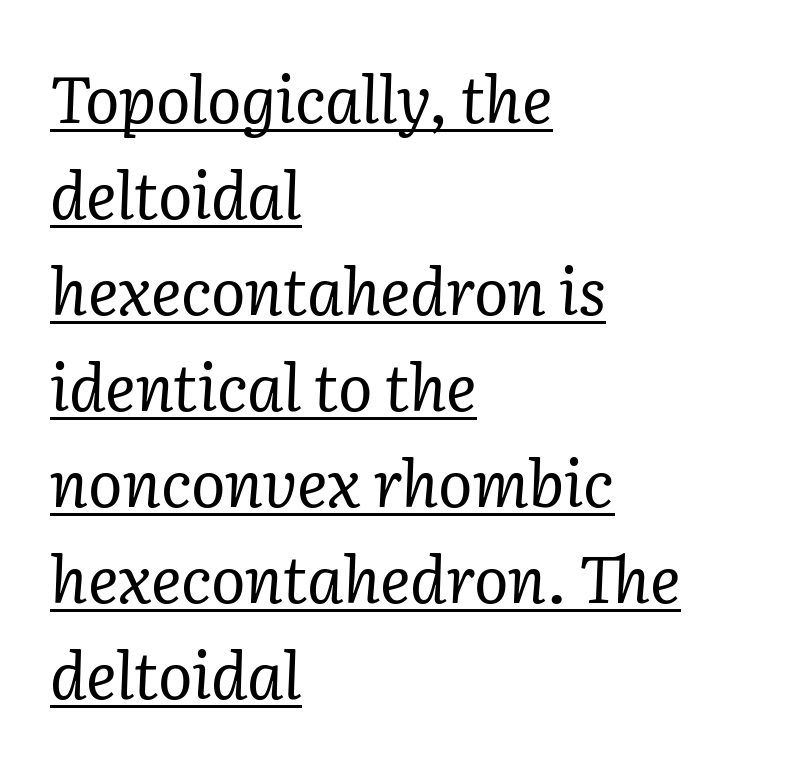
The image shows 64 px regular-weight serif type, italic (leaning right); set left-aligned, normal line spacing (1.5x), normal letter spacing, underlined; low stroke contrast and a medium x-height.
